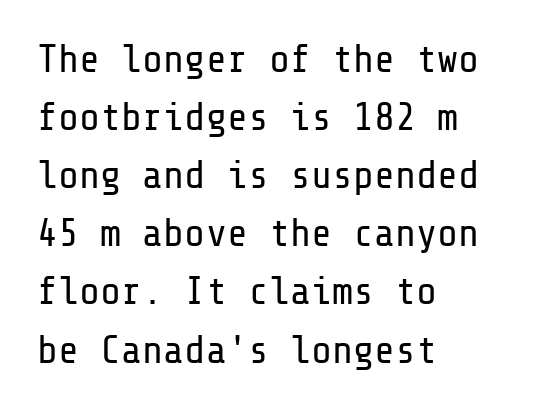
A light-to-regular cut is what we see here. Caption: standard tracking, unaltered. Honestly, there is no underline to notice here at all. Serifs: no, the terminals of the letterforms are clean.
